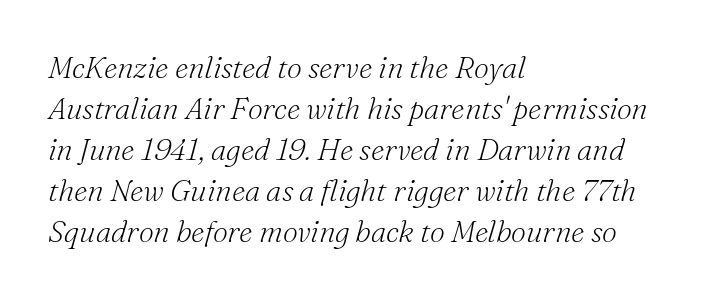
The image shows 30 px light serif type, italic (leaning right); set left-aligned, normal line spacing (1.37x), normal letter spacing, not underlined; medium stroke contrast and a small x-height.
